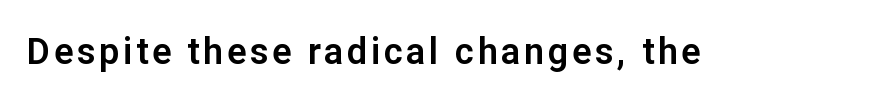
The image shows 36 px sans-serif type, upright; set not underlined; low stroke contrast and a medium x-height.
